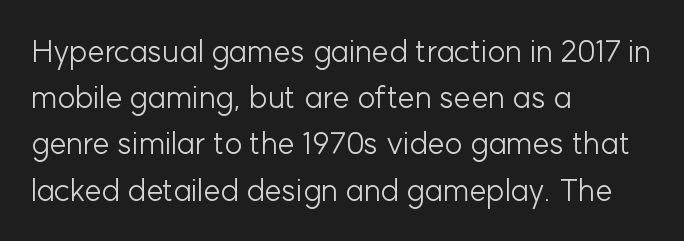
This rendering leaves character spacing at its baseline value. Serif or sans? Sans — the stroke terminals are bare. Line beginnings align vertically; line endings do not. If you drew a line through each stem, it would be perfectly vertical. Stem width sits at or under what a default text font uses.
